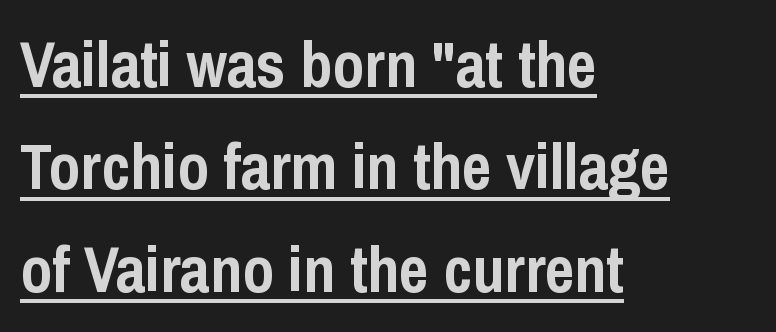
The image shows 64 px semibold, condensed sans-serif type, upright; set left-aligned, normal line spacing (1.6x), normal letter spacing, underlined; low stroke contrast and a medium x-height.
